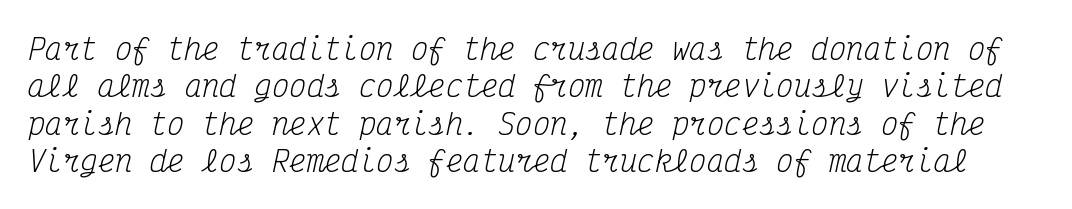
Q: Is the text bold? A: No.
Q: Is the text italic (slanted)? A: Yes, it leans right by about 12 degrees.
Q: Is the typeface a serif or a sans-serif typeface? A: Serif.
Q: Is the text underlined? A: No.
Q: Is the spacing between letters normal or unusually wide? A: Normal.
Q: Is the spacing between lines tight, normal or loose? A: Normal.
Q: Width (condensed, normal, or wide)? A: Condensed.
Q: Stroke contrast? A: Medium.
Q: x-height? A: Medium.
Q: Monospaced? A: Yes.
